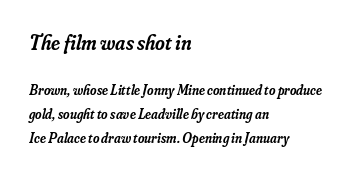
The image shows 21 px text type, italic (leaning right); set left-aligned, normal line spacing (1.7x), normal letter spacing, not underlined; the first (top) block is 1.5x larger.
